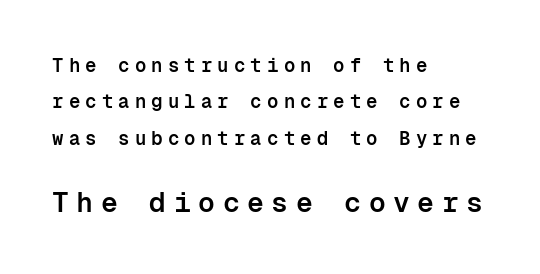
The image shows 28 px semibold sans-serif type, upright, monospaced; set left-aligned, loose line spacing (1.91x), unusually wide letter spacing (+0.27 em), not underlined; the second (bottom) block is 1.47x larger; low stroke contrast and a medium x-height.
